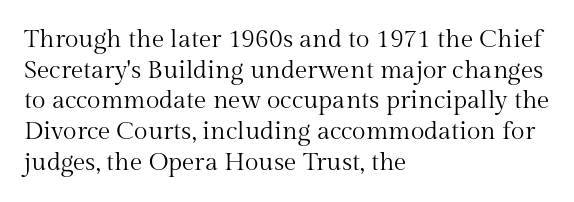
The letters look calm and open, with moderate or lighter stems. Descenders are the only things crossing below the line. Left-aligned paragraph, ragged on the right. Short note: letters normally spaced.
